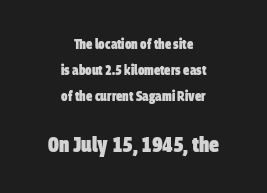
Q: Is the text bold? A: Yes.
Q: Is the text underlined? A: No.
Q: How is the paragraph aligned? A: Centered.
Q: Is the spacing between letters normal or unusually wide? A: Normal.
Q: Which block of text is set in a larger size, the first (top) or the second (bottom)? A: The second (bottom) one.
